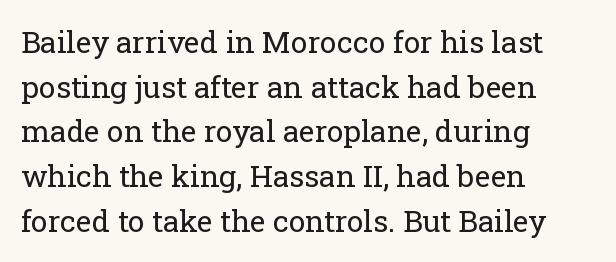
The image shows 30 px regular-weight serif type, upright; set left-aligned, normal line spacing (1.49x), normal letter spacing, not underlined; low stroke contrast and a medium x-height.
